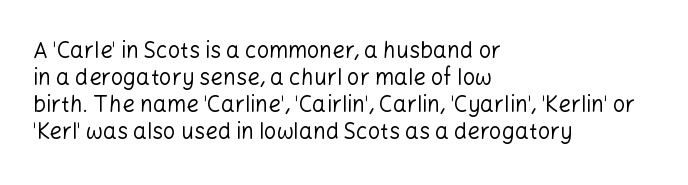
{"italic": "no", "bold": "no", "underline": "no", "align": "left", "line_spacing_ratio": 1.23, "letter_spacing": "normal", "letter_spacing_em": 0.0, "glyph_px": 22}
